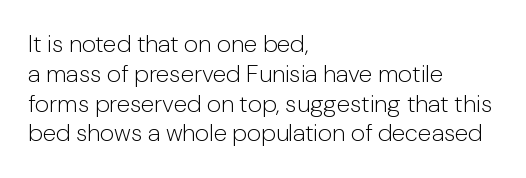
The image shows 24 px text type, upright; set left-aligned, line spacing 1.24x, normal letter spacing, not underlined.
